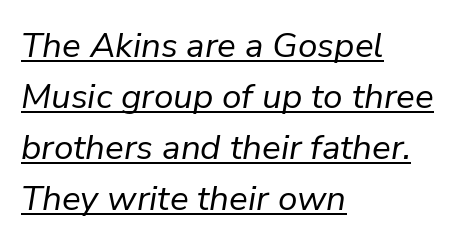
Is this a fixed-width face? No — the glyphs have proportional, varying widths. Designer's note — italics engaged. Successive baselines arrive at the customary interval. Nobody touched the tracking dial on this one. The lettering is marked with a stroke running underneath it.
